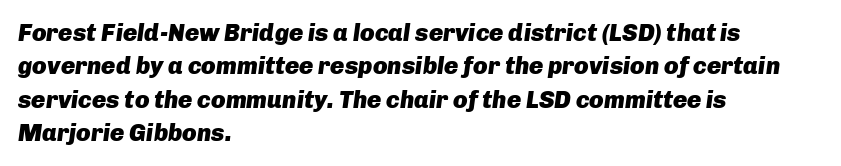
Q: Is the text bold? A: Yes.
Q: Is the text italic (slanted)? A: Yes, it leans right by about 8 degrees.
Q: Is the text underlined? A: No.
Q: How is the paragraph aligned? A: Left-aligned.
Q: Is the spacing between letters normal or unusually wide? A: Normal.
Q: Is the spacing between lines tight, normal or loose? A: Normal.
